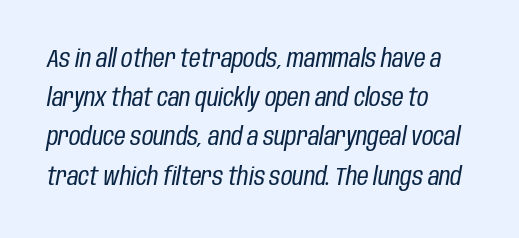
Q: Is the text bold? A: No.
Q: Is the text italic (slanted)? A: Yes, it leans right by about 10 degrees.
Q: Is the text underlined? A: No.
Q: How is the paragraph aligned? A: Left-aligned.
Q: Is the spacing between letters normal or unusually wide? A: Normal.
Q: Is the spacing between lines tight, normal or loose? A: Normal.
